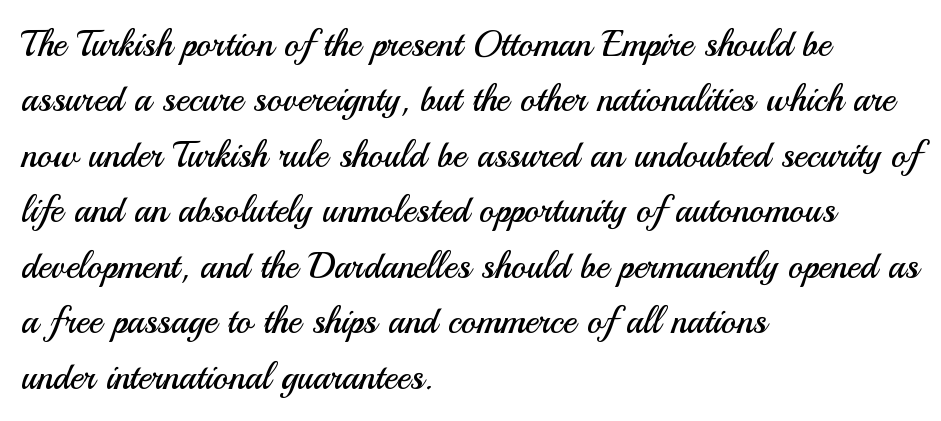
The image shows 36 px regular-weight sans-serif type; set left-aligned, normal line spacing (1.54x), normal letter spacing, not underlined; medium stroke contrast and a small x-height.
